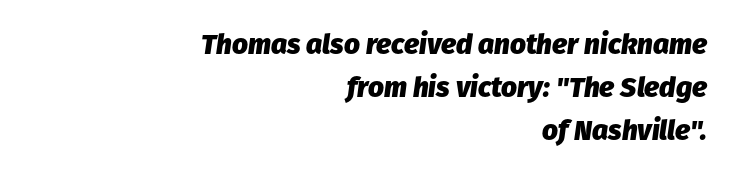
{"italic": "yes", "lean": "right", "slant_degrees": 8, "bold": "yes", "weight": "heavy", "width": "normal", "stroke_contrast": "low", "x_height": "medium", "monospaced": "no", "underline": "no", "align": "right", "line_spacing": "normal", "line_spacing_ratio": 1.53, "letter_spacing": "normal", "letter_spacing_em": 0.0, "glyph_px": 28}
